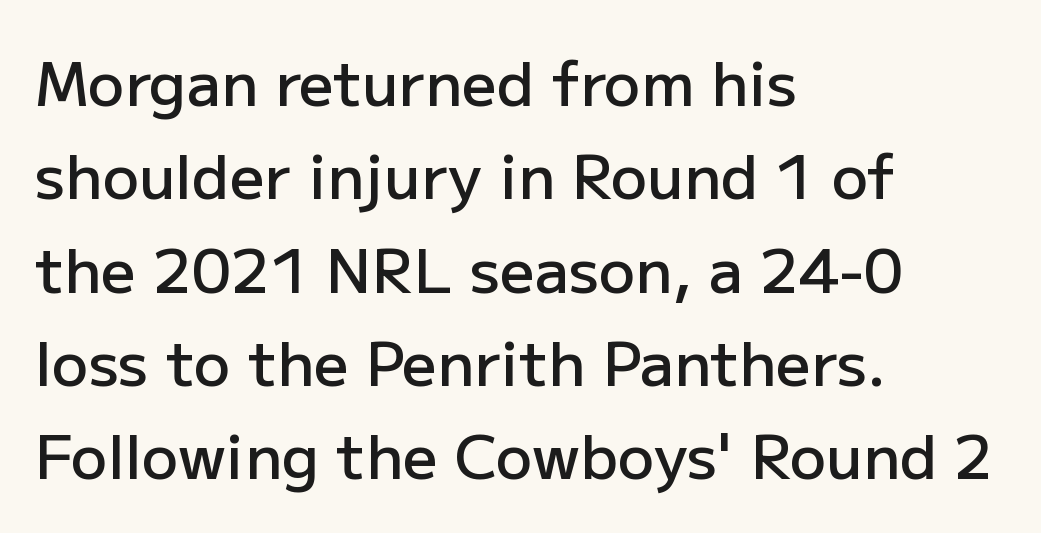
{"serif": "no", "italic": "no", "bold": "semi", "weight": "semibold", "width": "normal", "stroke_contrast": "low", "x_height": "medium", "monospaced": "no", "underline": "no", "align": "left", "line_spacing": "normal", "line_spacing_ratio": 1.53, "letter_spacing": "normal", "letter_spacing_em": 0.0, "glyph_px": 61}
